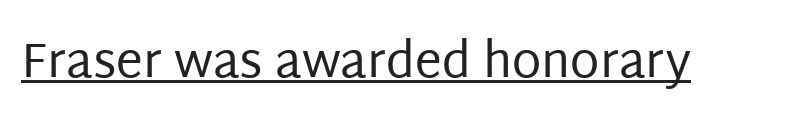
The image shows 48 px regular-weight sans-serif type, upright; set normal letter spacing, underlined; low stroke contrast and a large x-height.
